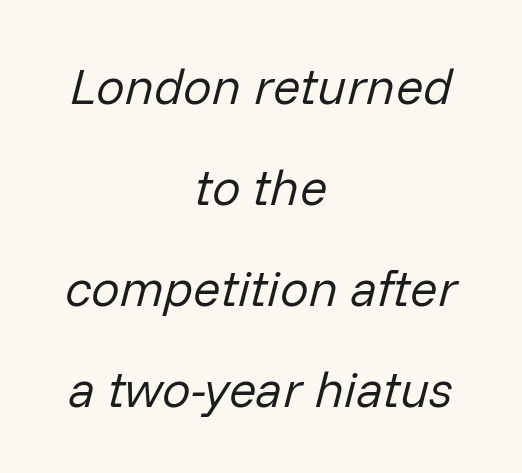
Q: Is the text bold? A: No.
Q: Is the text italic (slanted)? A: Yes, it leans right by about 14 degrees.
Q: Is the text underlined? A: No.
Q: How is the paragraph aligned? A: Centered.
Q: Is the spacing between letters normal or unusually wide? A: Normal.
Q: Is the spacing between lines tight, normal or loose? A: Loose.
Q: Width (condensed, normal, or wide)? A: Normal.
Q: Stroke contrast? A: Low.
Q: x-height? A: Medium.
Q: Monospaced? A: No.
